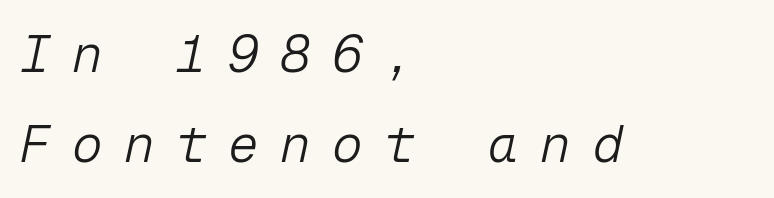
Q: Is the text bold? A: No.
Q: Is the text italic (slanted)? A: Yes, it leans right by about 12 degrees.
Q: Is the text underlined? A: No.
Q: How is the paragraph aligned? A: Left-aligned.
Q: Is the spacing between letters normal or unusually wide? A: Unusually wide.
Q: Width (condensed, normal, or wide)? A: Normal.
Q: Stroke contrast? A: Low.
Q: x-height? A: Medium.
Q: Monospaced? A: Yes.
